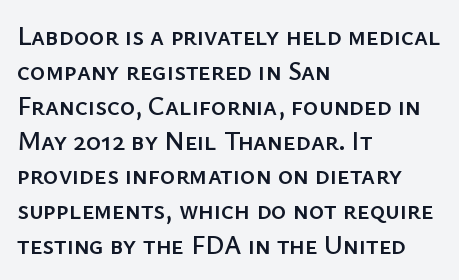
Q: Is the text italic (slanted)? A: No, it is upright.
Q: Is the text underlined? A: No.
Q: How is the paragraph aligned? A: Left-aligned.
Q: Is the spacing between letters normal or unusually wide? A: Normal.
Q: Is the spacing between lines tight, normal or loose? A: Normal.
